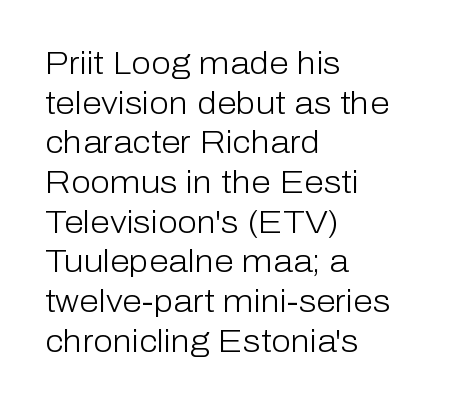
{"serif": "no", "italic": "no", "bold": "no", "weight": "light", "width": "normal", "stroke_contrast": "low", "x_height": "medium", "monospaced": "no", "underline": "no", "align": "left", "line_spacing_ratio": 1.24, "letter_spacing": "normal", "letter_spacing_em": 0.0, "glyph_px": 32}
